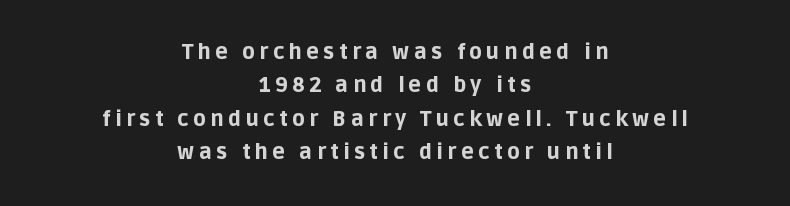
If you drew a line through each stem, it would be perfectly vertical. Layout note: lines centered. Underlining? Definitely not there. Characters follow at a spacing far wider than the type designer built in. Look at the stroke-to-counter ratio: heavy, a bold.
